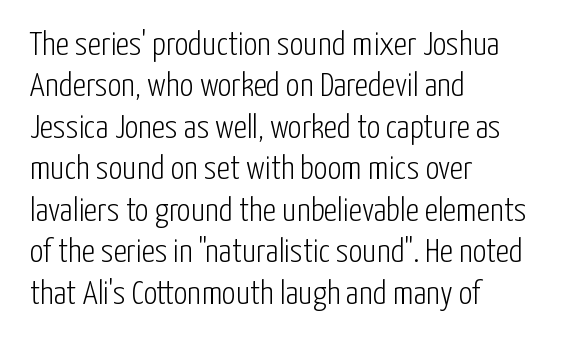
{"serif": "no", "italic": "no", "bold": "no", "weight": "light", "width": "condensed", "stroke_contrast": "low", "x_height": "medium", "monospaced": "no", "underline": "no", "align": "left", "line_spacing_ratio": 1.22, "letter_spacing": "normal", "letter_spacing_em": 0.0, "glyph_px": 34}
